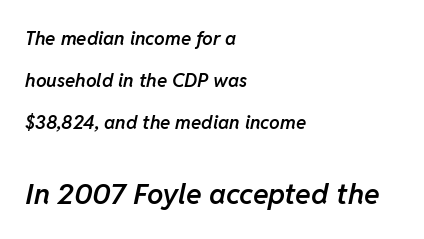
{"italic": "yes", "lean": "right", "slant_degrees": 11, "bold": "semi", "weight": "semibold", "width": "normal", "stroke_contrast": "low", "x_height": "medium", "monospaced": "no", "underline": "no", "align": "left", "line_spacing": "loose", "line_spacing_ratio": 2.21, "letter_spacing": "normal", "letter_spacing_em": 0.0, "larger_block": "second", "size_ratio": 1.53, "glyph_px": 29}
